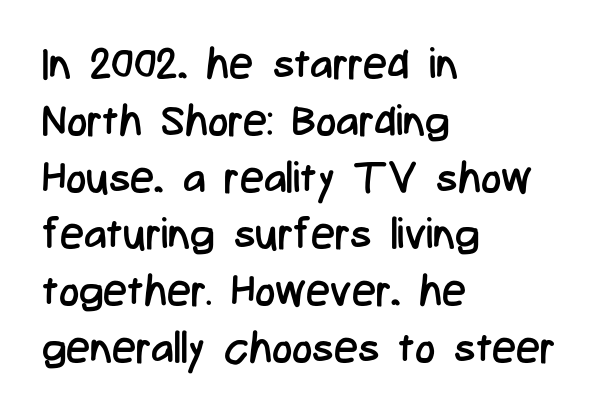
Think standard paragraph weight, or any step lighter than that. The letterforms sit shoulder to shoulder at normal distance. Character widths vary here, with narrow letters taking less room than wide ones. The typography opts for an upright posture over an oblique one. Has an underline been added? It has not. Does the copy run flush right? No — it runs flush left.
